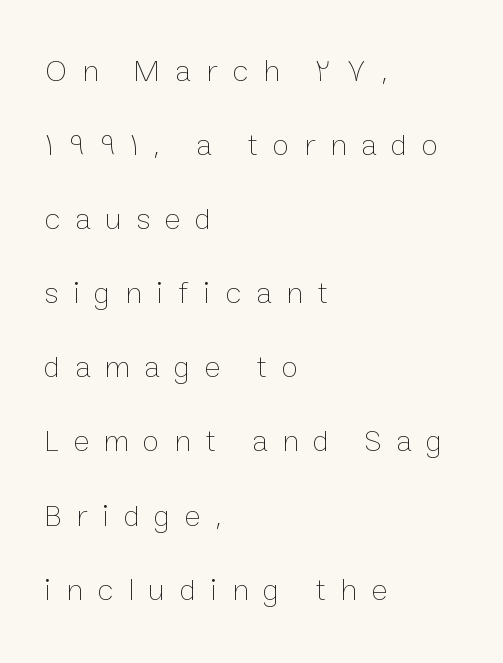
{"italic": "no", "bold": "no", "weight": "thin", "width": "normal", "stroke_contrast": "low", "x_height": "medium", "monospaced": "no", "underline": "no", "align": "left", "line_spacing": "loose", "line_spacing_ratio": 2.39, "letter_spacing": "wide", "letter_spacing_em": 0.47, "glyph_px": 31}
